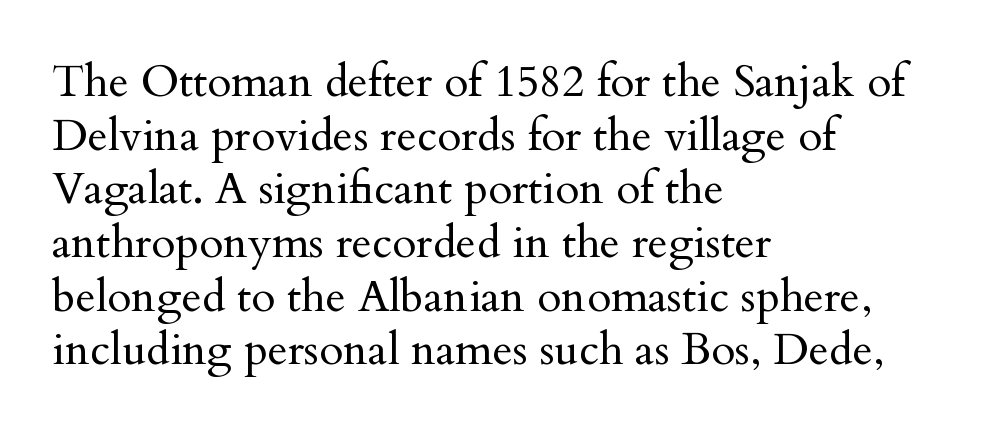
The image shows 44 px regular-weight serif type, upright; set left-aligned, line spacing 1.22x, normal letter spacing, not underlined; medium stroke contrast and a small x-height.
